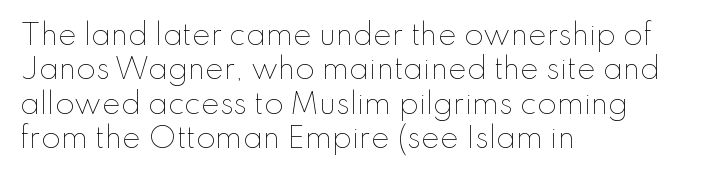
{"italic": "no", "bold": "no", "weight": "thin", "width": "normal", "stroke_contrast": "low", "x_height": "small", "monospaced": "no", "underline": "no", "align": "left", "line_spacing_ratio": 1.23, "letter_spacing": "normal", "letter_spacing_em": 0.0, "glyph_px": 28}
